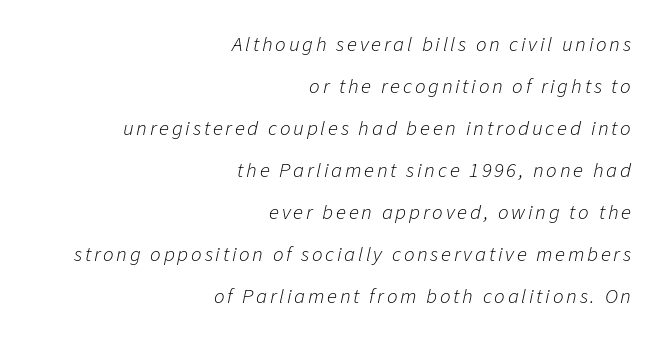
{"italic": "yes", "lean": "right", "slant_degrees": 11, "bold": "no", "underline": "no", "align": "right", "line_spacing": "loose", "line_spacing_ratio": 2.0, "glyph_px": 21}
